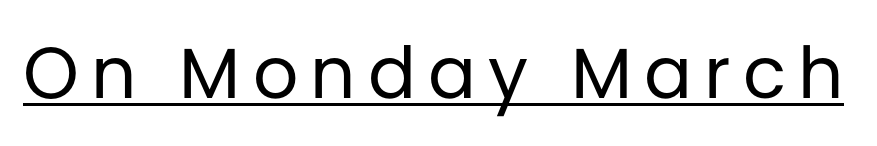
Q: Is the text bold? A: No.
Q: Is the text italic (slanted)? A: No, it is upright.
Q: Is the typeface a serif or a sans-serif typeface? A: Sans-serif.
Q: Is the text underlined? A: Yes.
Q: Width (condensed, normal, or wide)? A: Normal.
Q: Stroke contrast? A: Low.
Q: x-height? A: Large.
Q: Monospaced? A: No.
